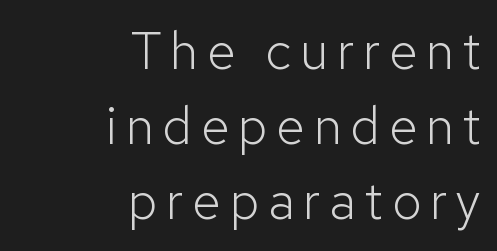
{"serif": "no", "italic": "no", "bold": "no", "weight": "light", "width": "normal", "stroke_contrast": "low", "x_height": "medium", "monospaced": "no", "underline": "no", "align": "right", "line_spacing": "normal", "line_spacing_ratio": 1.44, "glyph_px": 52}
